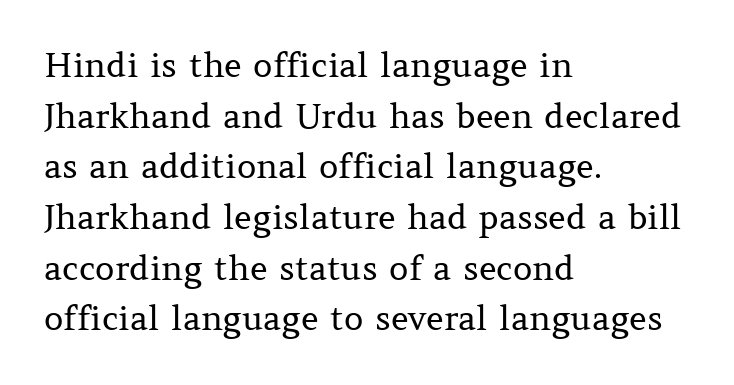
The type sits square on the baseline with zero lean. The strip under each line holds only bare page. The letterforms sit at book weight or below. Is there much room between lines? A standard amount, neither cramped nor airy. Letter spacing: default. Here the designer chose a conventional face with non-uniform glyph widths.
